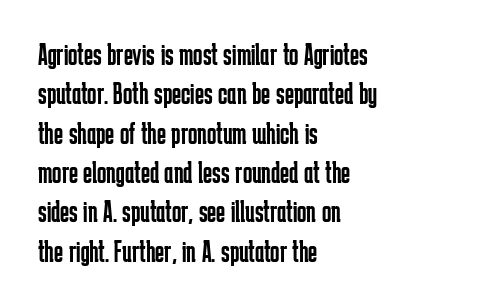
The gaps between neighbouring characters are ordinary and unremarkable. Descenders hang freely into open space. Is there much room between lines? A standard amount, neither cramped nor airy. Think of a printed novel: that variable character pitch is what you see here. Stroke terminals: plain, sans-serif.
